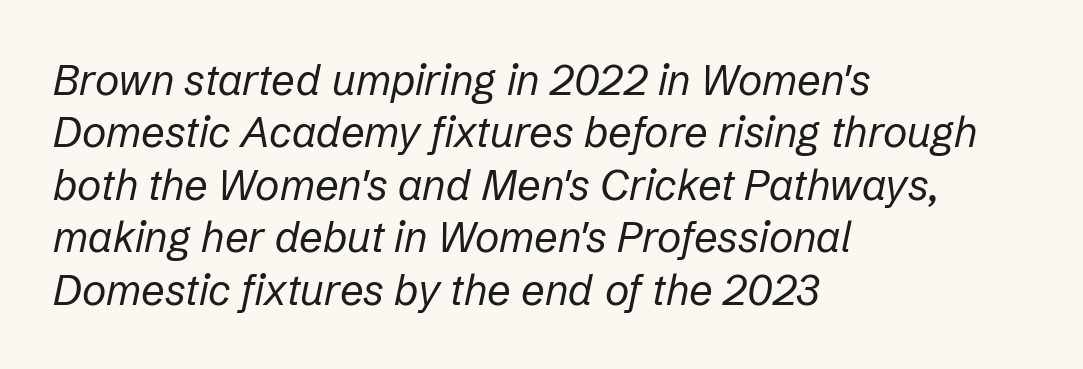
Honestly, the letter spacing is just normal — you wouldn't notice it. Varying glyph widths throughout — classic text-font behaviour. Baseline-to-baseline distance is the conventional proportion of letter height. The zone under the glyphs is completely vacant.
